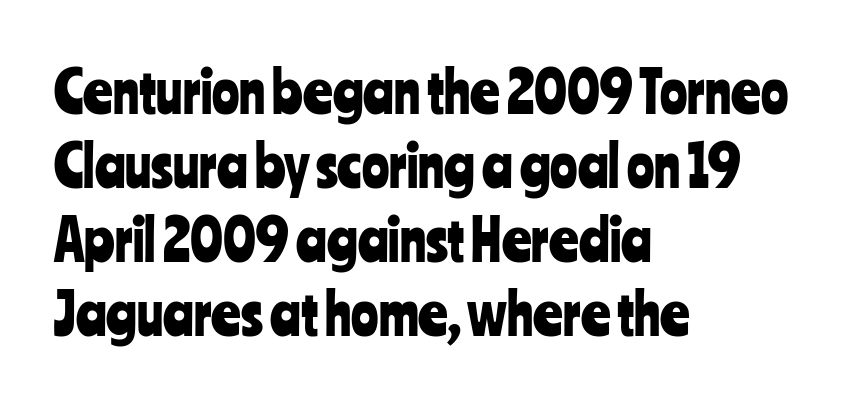
Q: Is the text italic (slanted)? A: No, it is upright.
Q: Is the typeface a serif or a sans-serif typeface? A: Sans-serif.
Q: Is the text underlined? A: No.
Q: How is the paragraph aligned? A: Left-aligned.
Q: Is the spacing between letters normal or unusually wide? A: Normal.
Q: Is the spacing between lines tight, normal or loose? A: Normal.
Q: Width (condensed, normal, or wide)? A: Condensed.
Q: Stroke contrast? A: Low.
Q: x-height? A: Medium.
Q: Monospaced? A: No.
